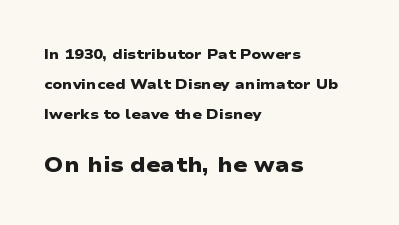
{"bold": "yes", "underline": "no", "align": "left", "line_spacing": "loose", "line_spacing_ratio": 2.13, "letter_spacing": "normal", "letter_spacing_em": 0.0, "larger_block": "second", "size_ratio": 1.5, "glyph_px": 21}
